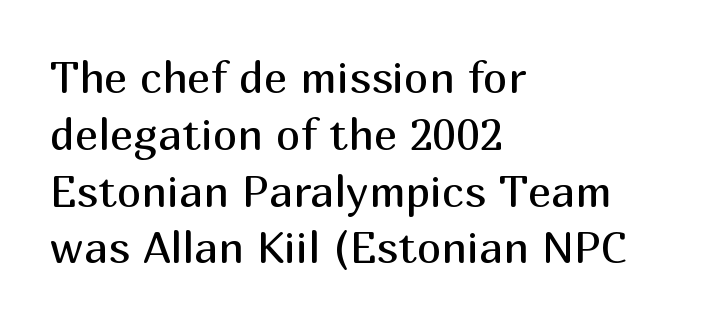
The image shows 44 px regular-weight sans-serif type, upright; set left-aligned, normal line spacing (1.29x), normal letter spacing, not underlined; medium stroke contrast and a medium x-height.
